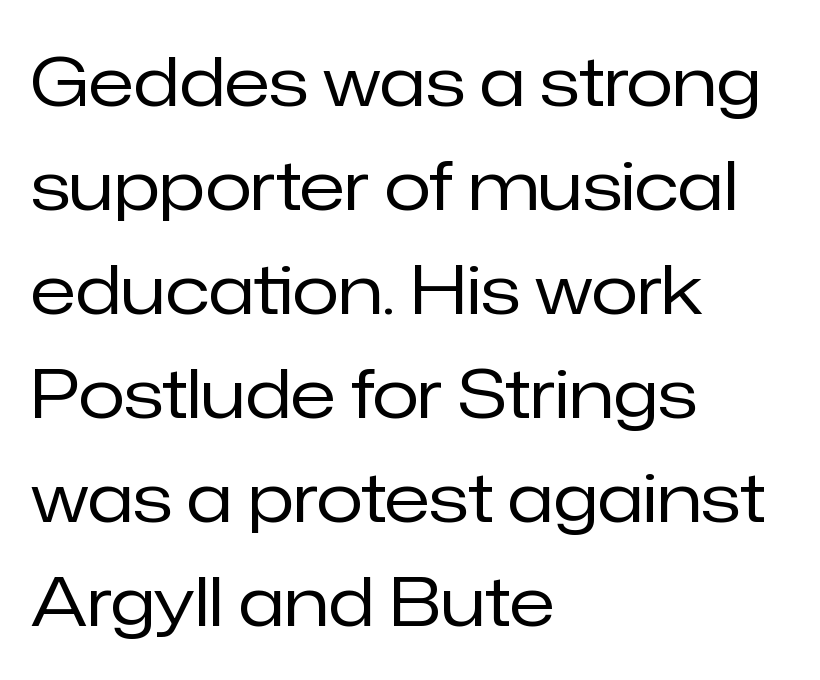
The image shows 68 px regular-weight sans-serif type, upright; set left-aligned, normal line spacing (1.53x), normal letter spacing, not underlined; low stroke contrast and a medium x-height.
